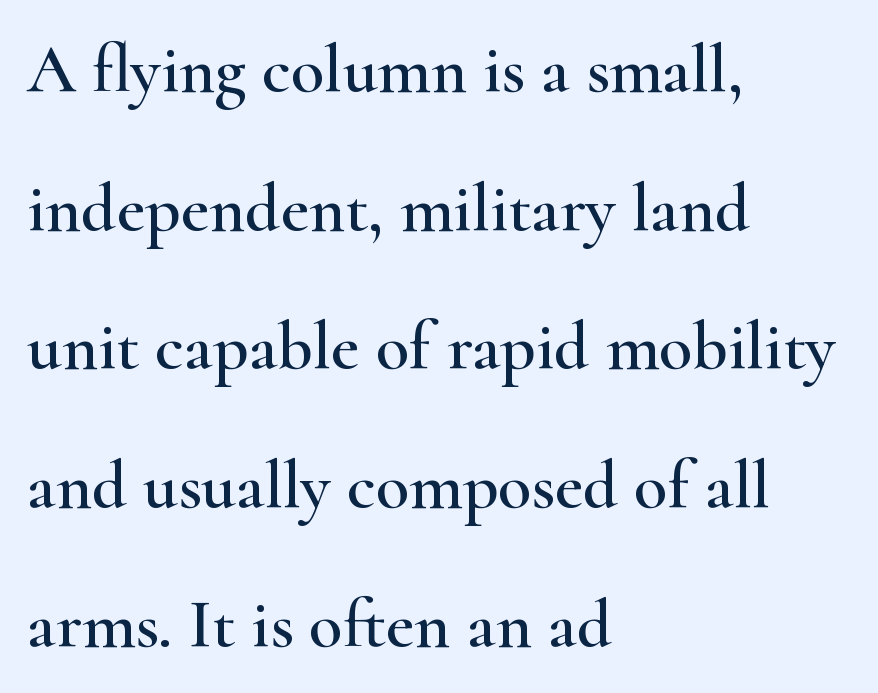
The image shows 69 px wide serif type, upright; set left-aligned, loose line spacing (2.01x), normal letter spacing, not underlined; high stroke contrast and a small x-height.
